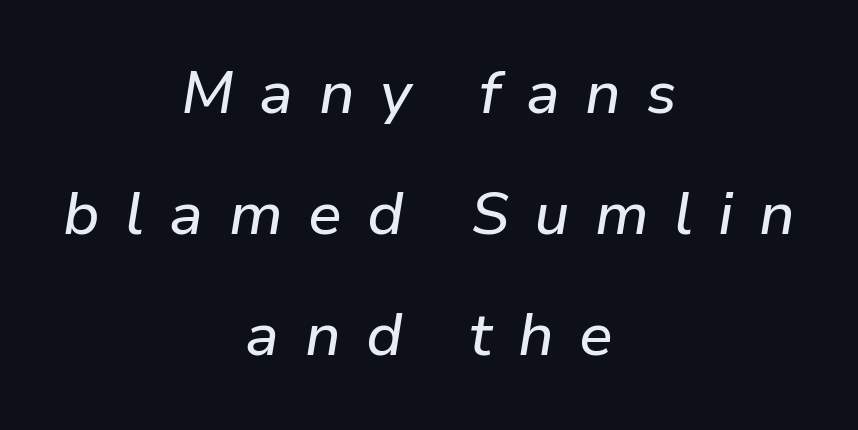
Q: Is the text italic (slanted)? A: Yes, it leans right by about 9 degrees.
Q: Is the text underlined? A: No.
Q: How is the paragraph aligned? A: Centered.
Q: Is the spacing between letters normal or unusually wide? A: Unusually wide.
Q: Is the spacing between lines tight, normal or loose? A: Loose.
Q: Width (condensed, normal, or wide)? A: Normal.
Q: Stroke contrast? A: Low.
Q: x-height? A: Medium.
Q: Monospaced? A: No.
